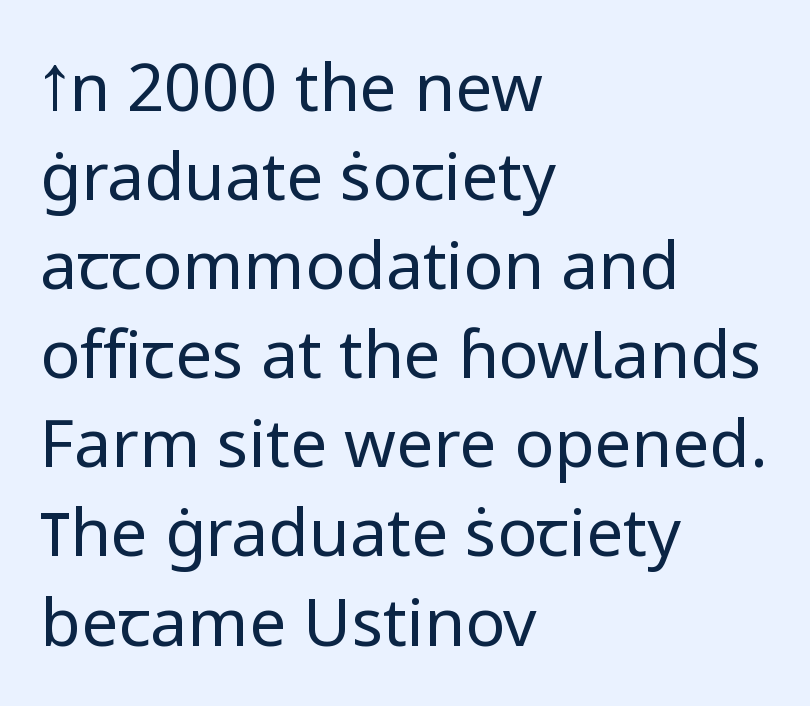
Q: Is the text bold? A: No.
Q: Is the text italic (slanted)? A: No, it is upright.
Q: Is the typeface a serif or a sans-serif typeface? A: Sans-serif.
Q: Is the text underlined? A: No.
Q: How is the paragraph aligned? A: Left-aligned.
Q: Is the spacing between letters normal or unusually wide? A: Normal.
Q: Is the spacing between lines tight, normal or loose? A: Normal.
Q: Width (condensed, normal, or wide)? A: Normal.
Q: Stroke contrast? A: Low.
Q: x-height? A: Medium.
Q: Monospaced? A: No.
